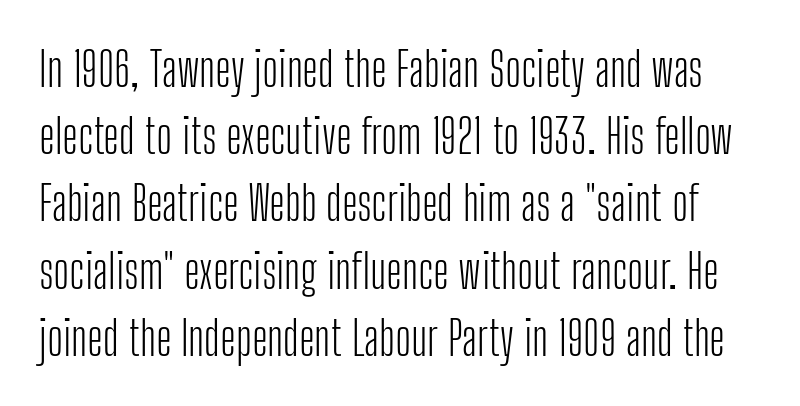
Q: Is the text bold? A: No.
Q: Is the text italic (slanted)? A: No, it is upright.
Q: Is the typeface a serif or a sans-serif typeface? A: Sans-serif.
Q: Is the text underlined? A: No.
Q: Is the spacing between letters normal or unusually wide? A: Normal.
Q: Is the spacing between lines tight, normal or loose? A: Normal.
Q: Width (condensed, normal, or wide)? A: Condensed.
Q: Stroke contrast? A: Low.
Q: x-height? A: Medium.
Q: Monospaced? A: No.
